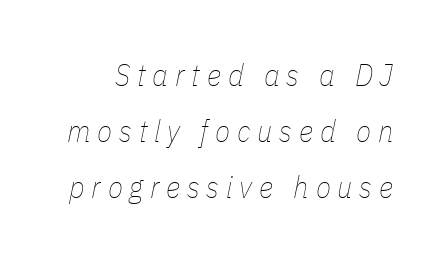
The image shows 31 px thin, condensed type, italic (leaning right); set line spacing 1.81x, unusually wide letter spacing (+0.22 em), not underlined; low stroke contrast and a medium x-height.
